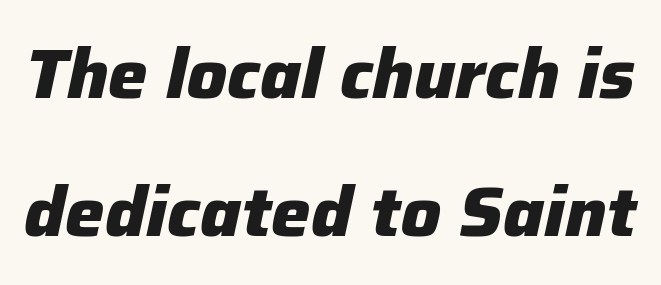
The image shows 70 px heavy type, italic (leaning right); set loose line spacing (1.97x), normal letter spacing, not underlined; low stroke contrast and a medium x-height.
